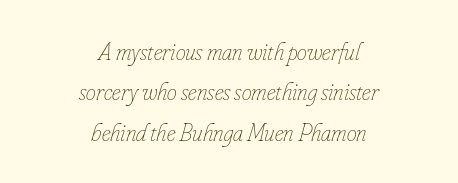
The image shows 25 px text type, italic (leaning right); set centered, normal line spacing (1.62x), normal letter spacing, not underlined.
